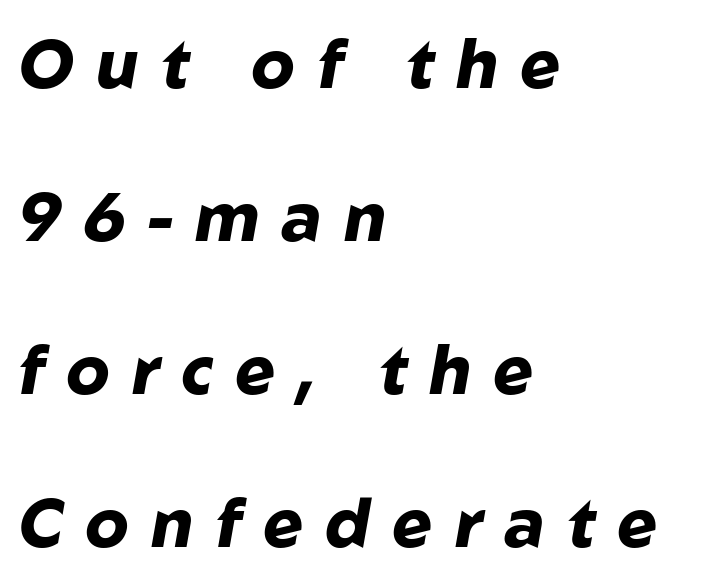
Q: Is the text bold? A: Yes.
Q: Is the text italic (slanted)? A: Yes, it leans right by about 10 degrees.
Q: Is the text underlined? A: No.
Q: How is the paragraph aligned? A: Left-aligned.
Q: Is the spacing between letters normal or unusually wide? A: Unusually wide.
Q: Is the spacing between lines tight, normal or loose? A: Loose.
Q: Width (condensed, normal, or wide)? A: Normal.
Q: Stroke contrast? A: Low.
Q: x-height? A: Medium.
Q: Monospaced? A: No.
